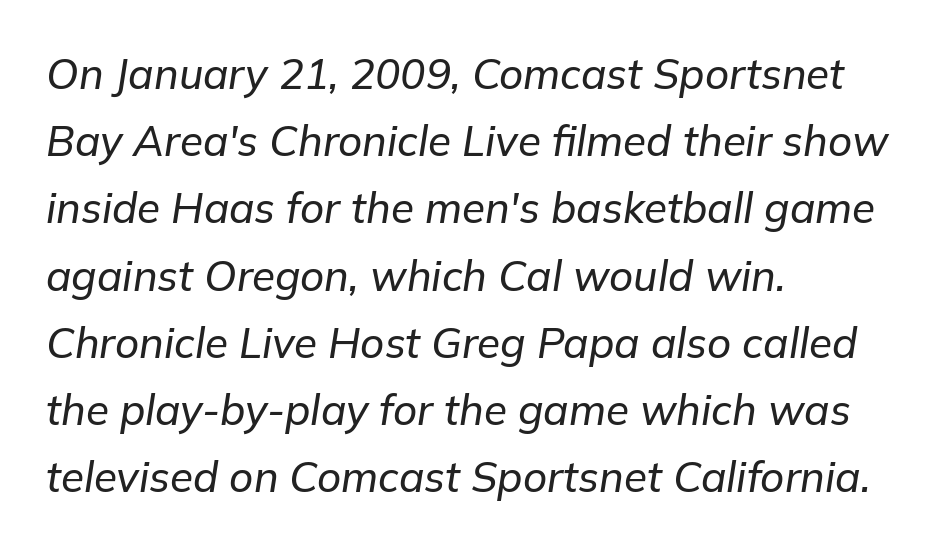
The image shows 42 px text type, italic (leaning right); set left-aligned, normal line spacing (1.6x), normal letter spacing, not underlined; low stroke contrast and a medium x-height.
